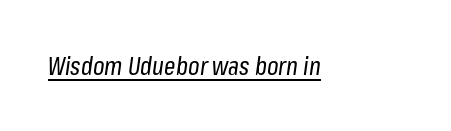
{"italic": "yes", "lean": "right", "slant_degrees": 8, "bold": "no", "underline": "yes", "letter_spacing": "normal", "letter_spacing_em": 0.0, "glyph_px": 25}
